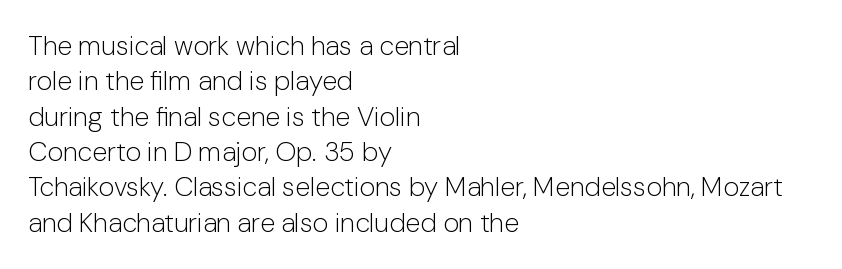
{"italic": "no", "bold": "no", "underline": "no", "align": "left", "line_spacing": "normal", "line_spacing_ratio": 1.31, "letter_spacing": "normal", "letter_spacing_em": 0.0, "glyph_px": 27}
